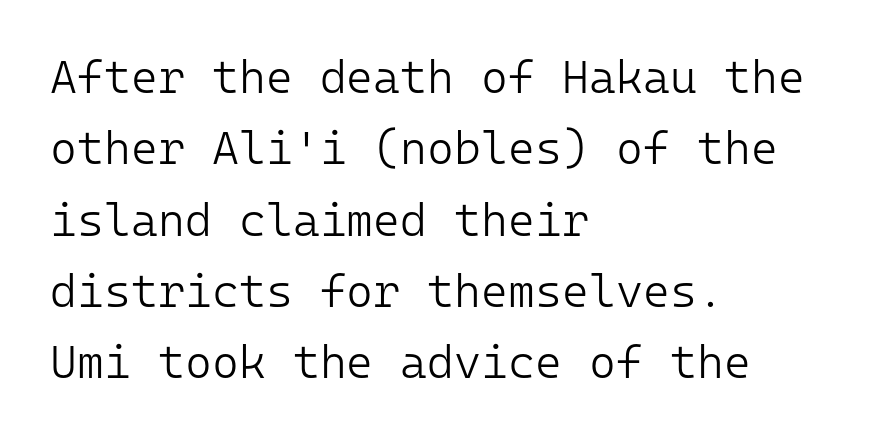
{"serif": "no", "italic": "no", "bold": "no", "weight": "light", "width": "normal", "stroke_contrast": "low", "x_height": "medium", "monospaced": "yes", "underline": "no", "align": "left", "line_spacing": "normal", "line_spacing_ratio": 1.55, "letter_spacing": "normal", "letter_spacing_em": 0.0, "glyph_px": 46}
